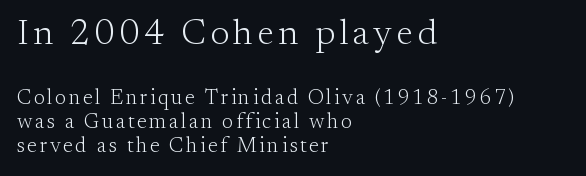
Q: Is the text bold? A: No.
Q: Is the text italic (slanted)? A: No, it is upright.
Q: Is the typeface a serif or a sans-serif typeface? A: Serif.
Q: Is the text underlined? A: No.
Q: How is the paragraph aligned? A: Left-aligned.
Q: Which block of text is set in a larger size, the first (top) or the second (bottom)? A: The first (top) one.
Q: Width (condensed, normal, or wide)? A: Normal.
Q: Stroke contrast? A: Medium.
Q: x-height? A: Small.
Q: Monospaced? A: No.
